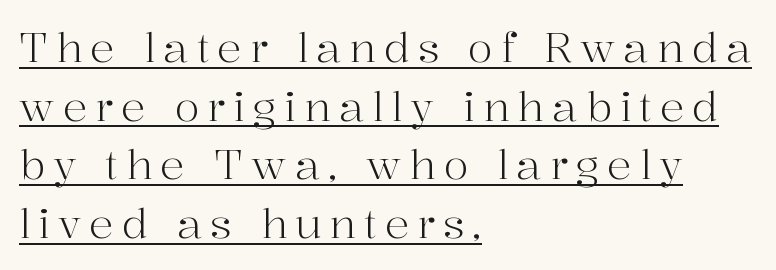
Q: Is the text bold? A: No.
Q: Is the text italic (slanted)? A: No, it is upright.
Q: Is the typeface a serif or a sans-serif typeface? A: Serif.
Q: Is the text underlined? A: Yes.
Q: How is the paragraph aligned? A: Left-aligned.
Q: Is the spacing between lines tight, normal or loose? A: Normal.
Q: Width (condensed, normal, or wide)? A: Normal.
Q: Stroke contrast? A: High.
Q: x-height? A: Medium.
Q: Monospaced? A: No.
